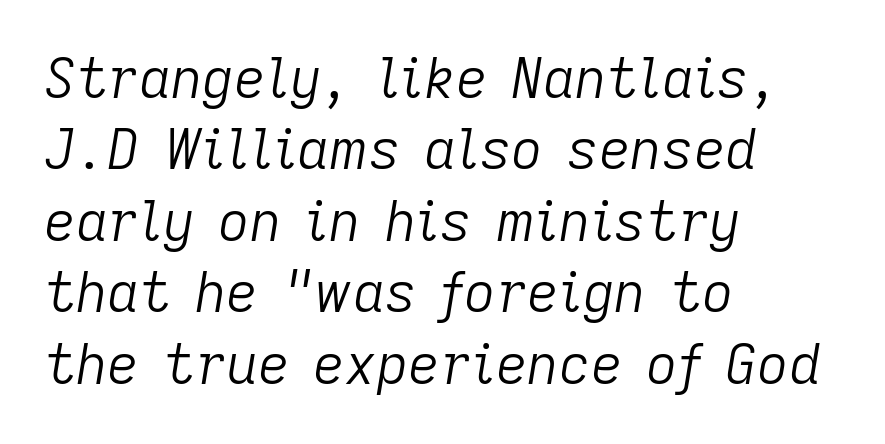
{"italic": "yes", "lean": "right", "slant_degrees": 9, "bold": "no", "weight": "light", "width": "normal", "stroke_contrast": "low", "x_height": "medium", "monospaced": "no", "underline": "no", "align": "left", "line_spacing": "normal", "line_spacing_ratio": 1.3, "letter_spacing": "normal", "letter_spacing_em": 0.0, "glyph_px": 55}
